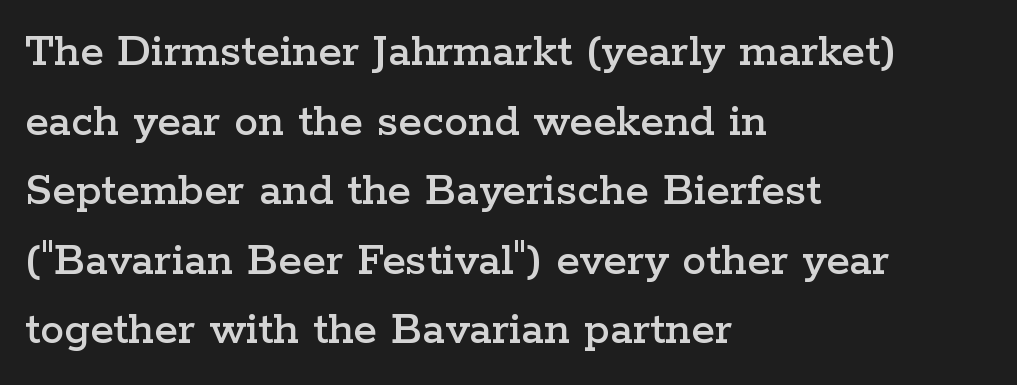
The image shows 48 px wide serif type, upright; set left-aligned, normal line spacing (1.45x), normal letter spacing, not underlined; low stroke contrast and a medium x-height.
